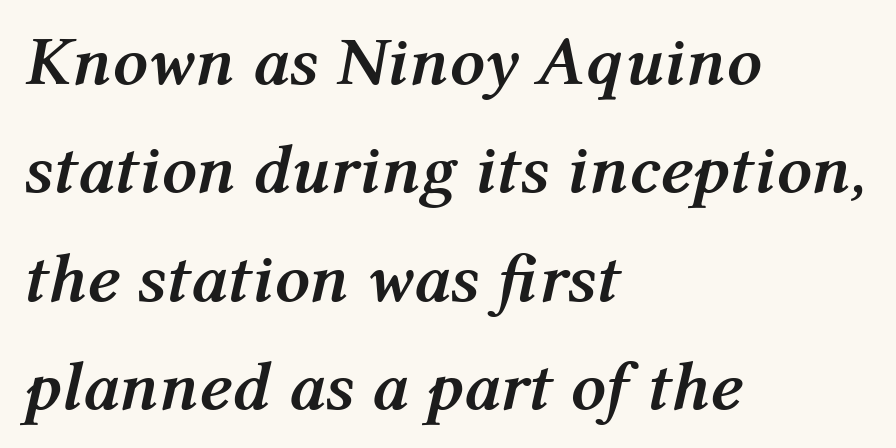
{"italic": "yes", "lean": "right", "slant_degrees": 12, "bold": "yes", "weight": "semibold", "width": "normal", "stroke_contrast": "medium", "x_height": "medium", "monospaced": "no", "underline": "no", "align": "left", "line_spacing": "normal", "line_spacing_ratio": 1.57, "letter_spacing": "normal", "letter_spacing_em": 0.0, "glyph_px": 69}
